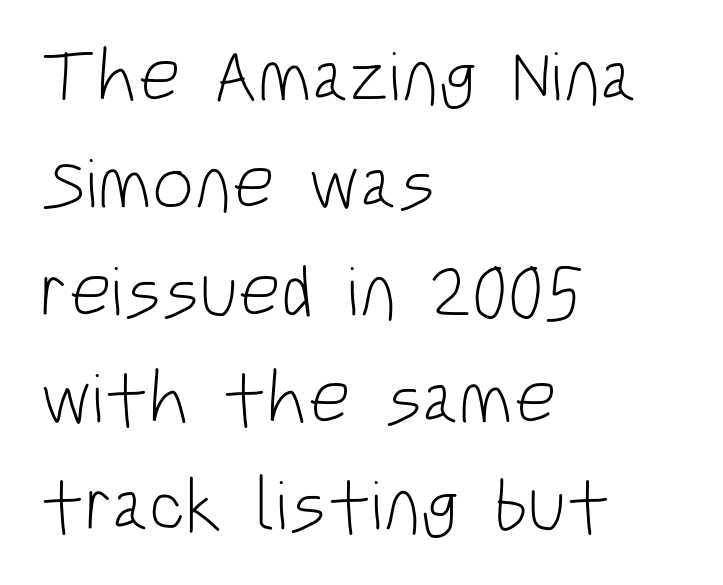
The image shows 74 px light, condensed sans-serif type, upright; set left-aligned, normal line spacing (1.45x), normal letter spacing, not underlined; low stroke contrast and a large x-height.
